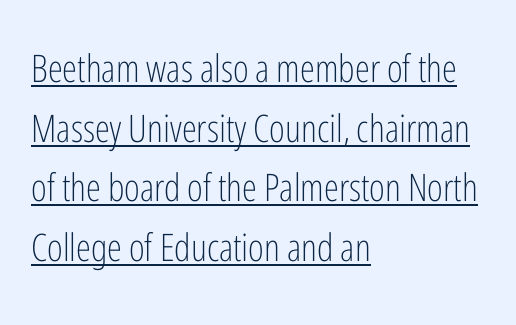
The image shows 38 px light, condensed sans-serif type, upright; set left-aligned, normal line spacing (1.57x), normal letter spacing, underlined; low stroke contrast and a medium x-height.
